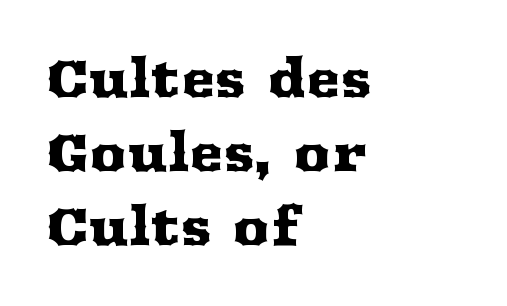
The image shows 52 px wide serif type, upright; set left-aligned, normal line spacing (1.42x), normal letter spacing, not underlined; medium stroke contrast and a medium x-height.
